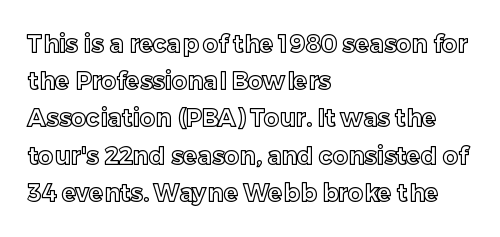
Interline gaps are of average width in this sample. The letters stand upright; this is a roman face. The face used here is rendered with its standard letterfit. Leftover space on each line is placed entirely after the last word. Beneath every word, the page is bare.
